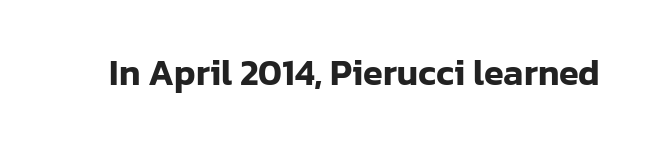
Q: Is the text italic (slanted)? A: No, it is upright.
Q: Is the typeface a serif or a sans-serif typeface? A: Sans-serif.
Q: Is the text underlined? A: No.
Q: Is the spacing between letters normal or unusually wide? A: Normal.
Q: Width (condensed, normal, or wide)? A: Normal.
Q: Stroke contrast? A: Low.
Q: x-height? A: Medium.
Q: Monospaced? A: No.
